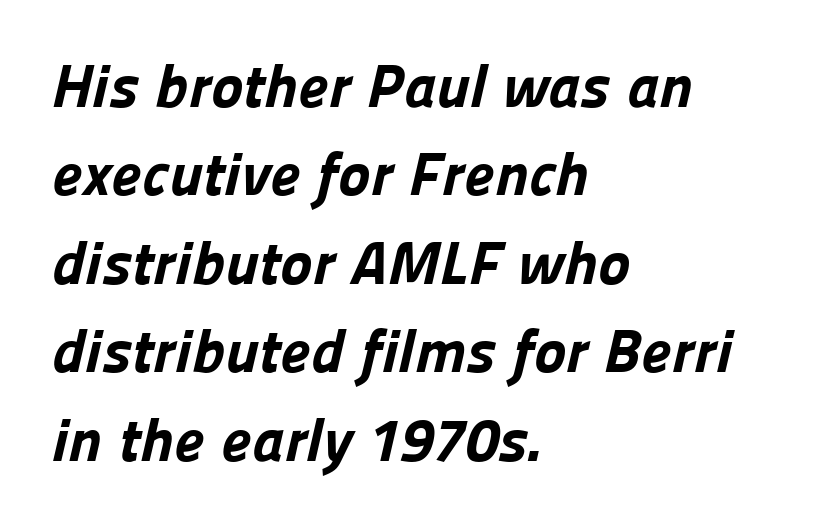
{"serif": "no", "bold": "yes", "weight": "bold", "width": "normal", "stroke_contrast": "low", "x_height": "medium", "monospaced": "no", "underline": "no", "align": "left", "line_spacing": "normal", "line_spacing_ratio": 1.45, "letter_spacing": "normal", "letter_spacing_em": 0.0, "glyph_px": 61}
